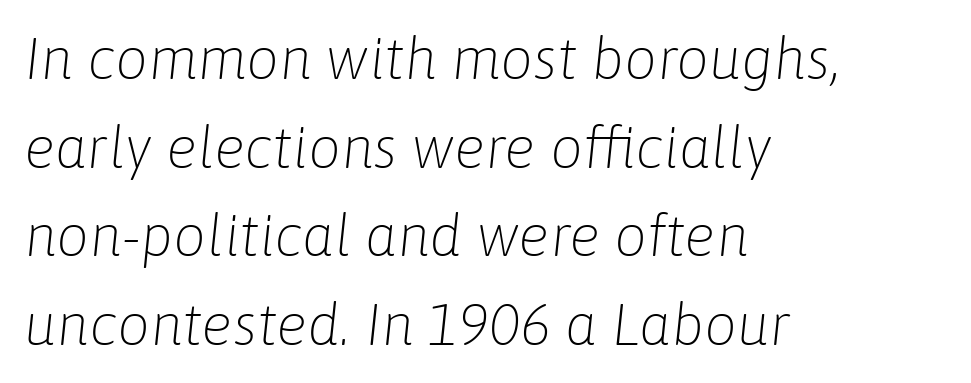
The image shows 58 px light type, italic (leaning right); set left-aligned, normal line spacing (1.53x), normal letter spacing, not underlined; low stroke contrast and a medium x-height.
